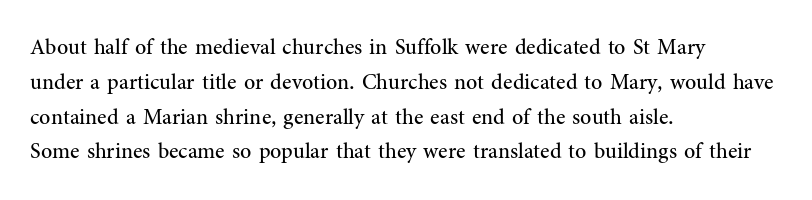
Q: Is the text bold? A: No.
Q: Is the text italic (slanted)? A: No, it is upright.
Q: Is the text underlined? A: No.
Q: How is the paragraph aligned? A: Left-aligned.
Q: Is the spacing between letters normal or unusually wide? A: Normal.
Q: Is the spacing between lines tight, normal or loose? A: Normal.
